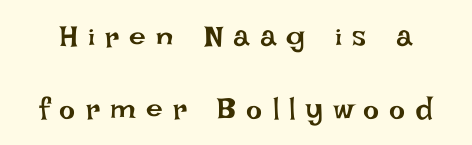
Q: Is the text bold? A: No.
Q: Is the text italic (slanted)? A: No, it is upright.
Q: Is the text underlined? A: No.
Q: Is the spacing between letters normal or unusually wide? A: Unusually wide.
Q: Is the spacing between lines tight, normal or loose? A: Loose.
Q: Width (condensed, normal, or wide)? A: Normal.
Q: Stroke contrast? A: Low.
Q: x-height? A: Large.
Q: Monospaced? A: No.
